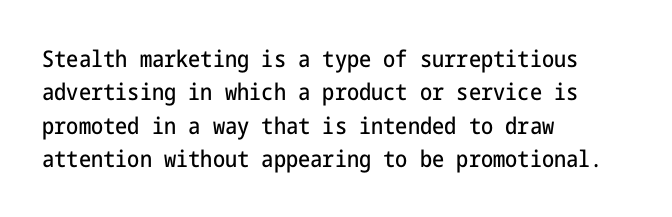
The rendering uses a moderate line-height, typical for paragraphs. These lines were composed using upright roman letters. The gaps between neighbouring characters are ordinary and unremarkable. Has an underline been added? It has not. Line starts are locked; line ends wander.
